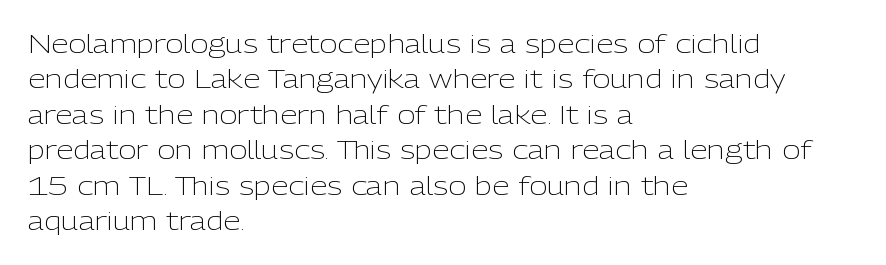
Plain, unruled lines of type. Is the type heavy? It reads as light-to-regular instead. Interline gaps are of average width in this sample. In terms of posture, this sample is upright. These lines are set flush left with a ragged right edge. Nothing unusual about the tracking: characters are spaced as the font intends.
